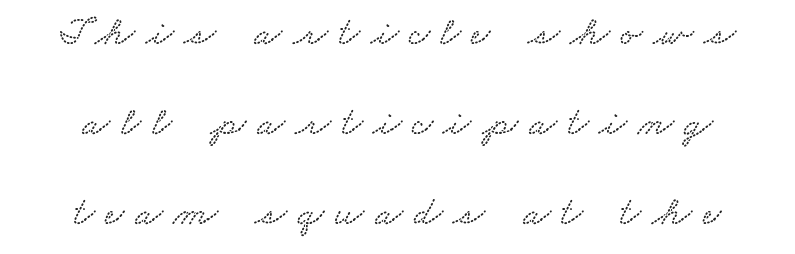
The image shows 41 px wide type; set centered, loose line spacing (2.19x), unusually wide letter spacing (+0.26 em), not underlined; low stroke contrast and a small x-height.
